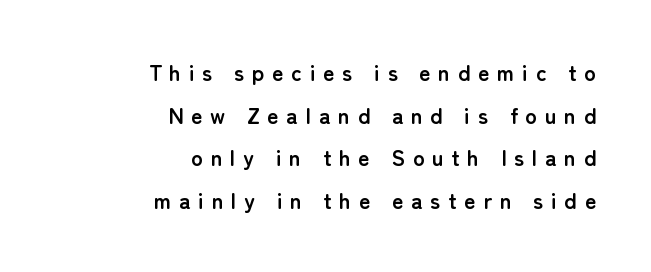
{"italic": "no", "bold": "yes", "underline": "no", "align": "right", "line_spacing": "loose", "line_spacing_ratio": 1.94, "letter_spacing": "wide", "letter_spacing_em": 0.35, "glyph_px": 22}
